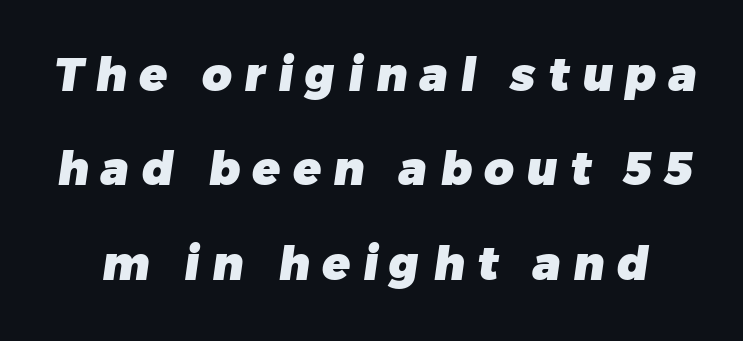
Students, note that the glyphs here are deliberately spaced far apart. You could fit nearly another row in the gap between these rows. In terms of weight, the rendering is a true, heavy bold. Proportional: the letters do not fall into vertical columns. Font category for this specimen: sans-serif. Just letters on the line, the space beneath them empty.
